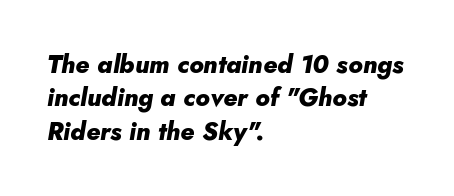
{"italic": "yes", "lean": "right", "slant_degrees": 10, "bold": "yes", "underline": "no", "align": "left", "line_spacing": "normal", "line_spacing_ratio": 1.34, "letter_spacing": "normal", "letter_spacing_em": 0.0, "glyph_px": 25}
